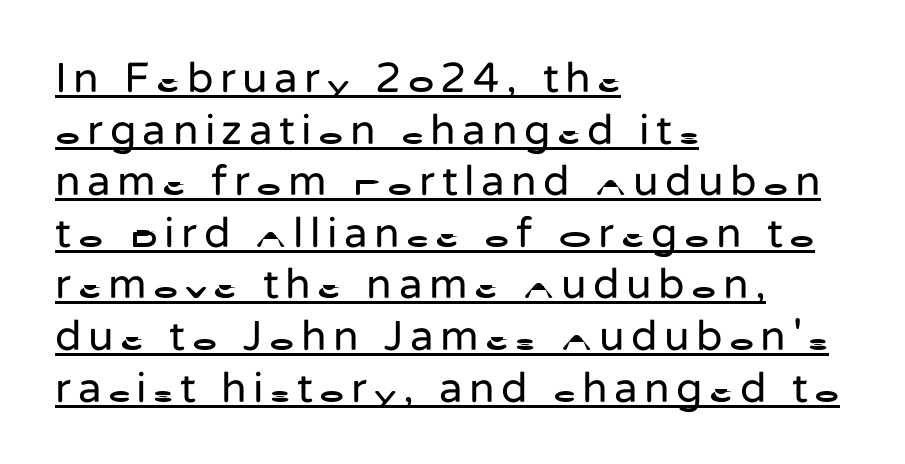
The image shows 43 px regular-weight sans-serif type, upright; set left-aligned, line spacing 1.2x, underlined; low stroke contrast and a medium x-height.
